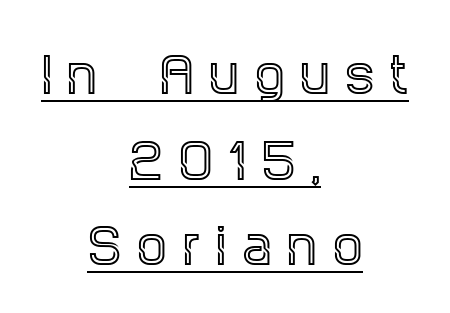
{"serif": "yes", "italic": "no", "width": "condensed", "x_height": "large", "monospaced": "no", "underline": "yes", "align": "center", "line_spacing_ratio": 1.82, "letter_spacing": "wide", "letter_spacing_em": 0.34, "glyph_px": 47}
